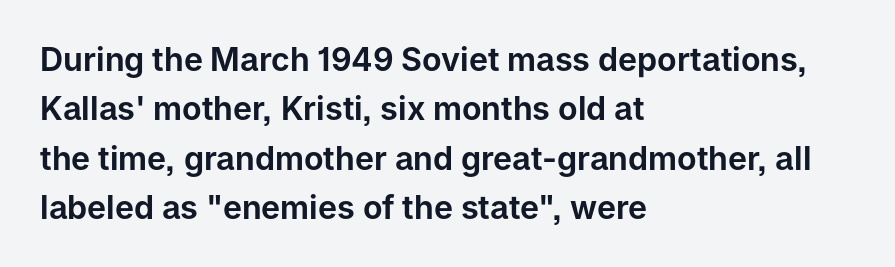
Between one letter and the next there's only the usual sliver of space. The line-height multiplier appears to be the usual default. Each letter keeps its own natural width here, so spacing adapts to shape. The glyphs in this specimen are sans serif. The passage shown is not underscored anywhere. This sample uses an upright cut, with every glyph sitting square on the baseline.
